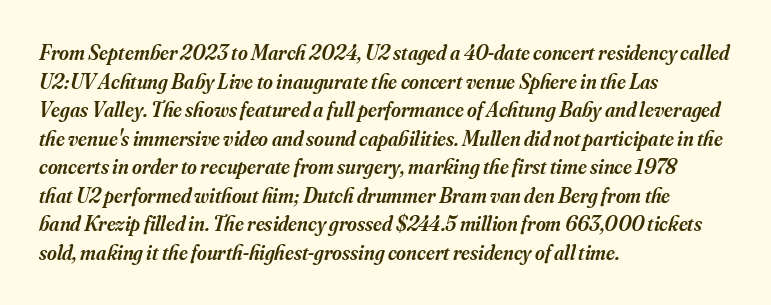
Set as a demibold, roughly 600 on the weight scale. The lines sit at an ordinary, default distance from one another. Slanted lettering throughout. Teacher's note: observe the even left margin — that is flush-left alignment. Honestly, the letter spacing is just normal — you wouldn't notice it. Plain, unruled lines of type.
